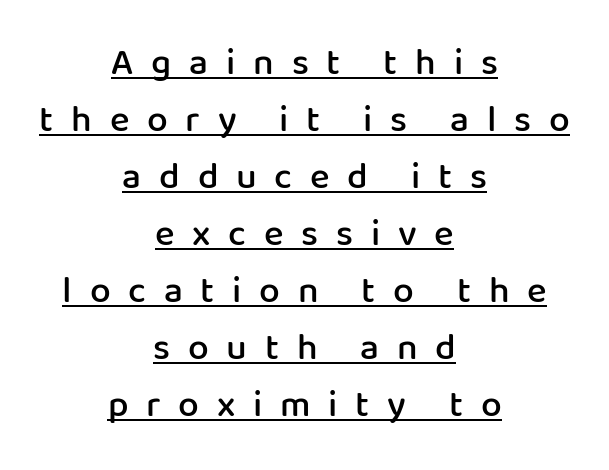
{"serif": "no", "italic": "no", "bold": "semi", "weight": "semibold", "width": "normal", "stroke_contrast": "low", "x_height": "medium", "monospaced": "no", "underline": "yes", "align": "center", "line_spacing": "normal", "line_spacing_ratio": 1.54, "letter_spacing": "wide", "letter_spacing_em": 0.48, "glyph_px": 37}
